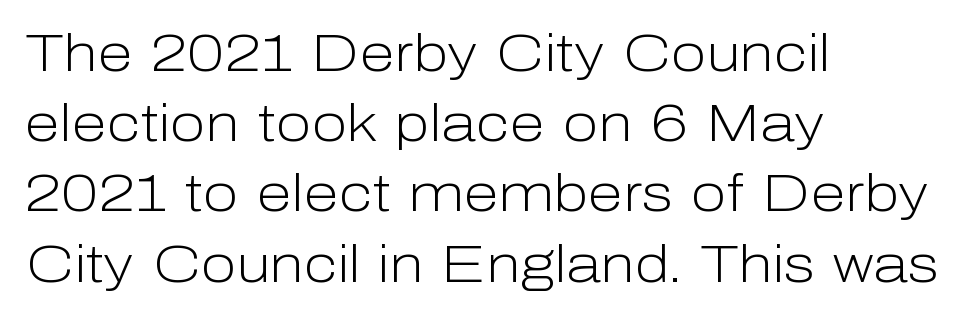
The lettering stays uniformly vertical, giving the passage a roman look. The line-height multiplier appears to be the usual default. No extra ink here — the face is not bold. Just letters on the line, the space beneath them empty. The line texture is even and compact thanks to regular tracking. Proportional: the letters do not fall into vertical columns.
